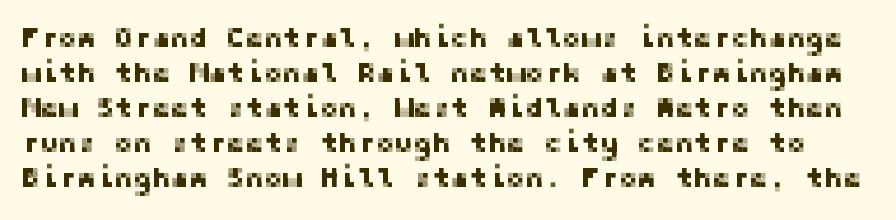
{"serif": "no", "italic": "no", "width": "normal", "stroke_contrast": "low", "x_height": "medium", "underline": "no", "line_spacing": "normal", "line_spacing_ratio": 1.25, "letter_spacing": "normal", "letter_spacing_em": 0.0, "glyph_px": 28}
